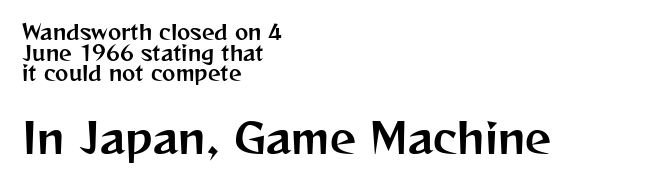
{"serif": "no", "italic": "no", "width": "normal", "stroke_contrast": "medium", "x_height": "medium", "monospaced": "no", "underline": "no", "align": "left", "line_spacing": "tight", "line_spacing_ratio": 1.03, "letter_spacing": "normal", "letter_spacing_em": 0.0, "larger_block": "second", "size_ratio": 2.05, "glyph_px": 41}
